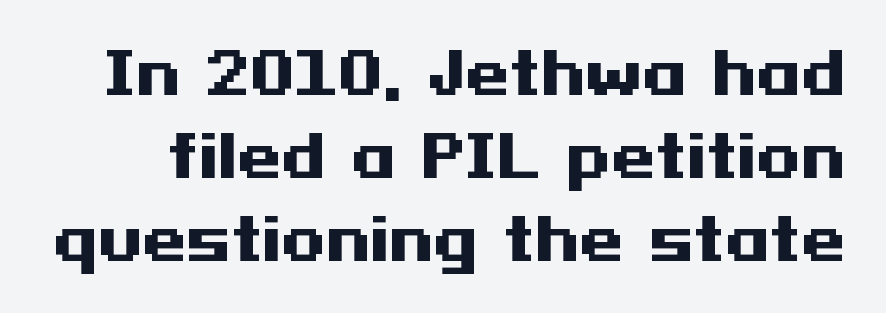
The image shows 57 px heavy, wide sans-serif type, upright; set normal line spacing (1.46x), normal letter spacing, not underlined; medium stroke contrast and a medium x-height.
